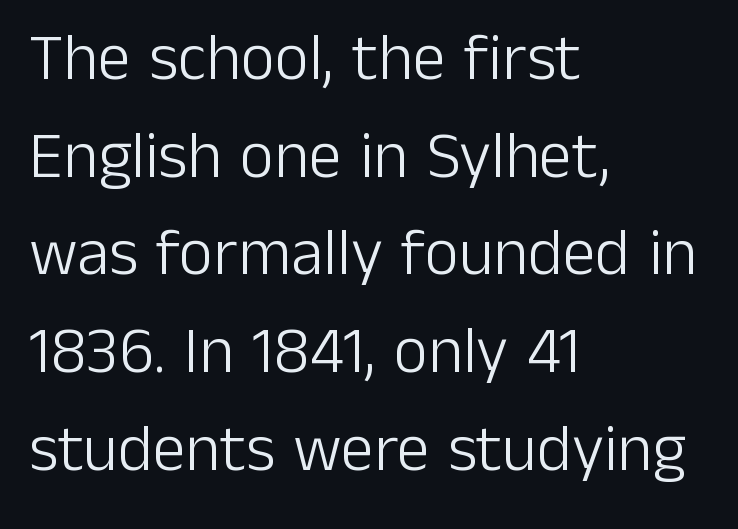
If you drew a line through each stem, it would be perfectly vertical. The face looks like a standard text weight, possibly lighter. Rows of type keep a routine distance in the vertical direction. A classic flush-left, rag-right setting is used for this passage. Nobody drew a line under any word here.
